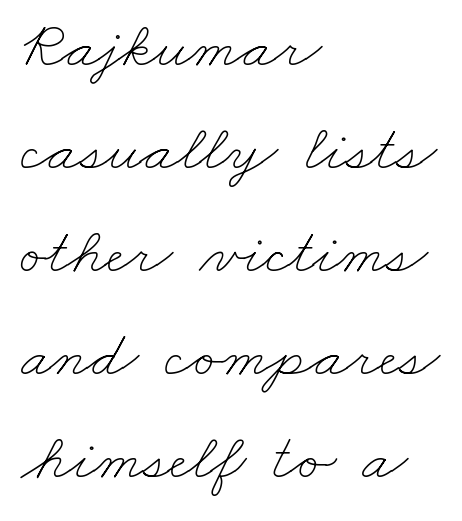
The image shows 66 px thin, wide type; set left-aligned, normal line spacing (1.56x), normal letter spacing, not underlined; low stroke contrast and a small x-height.
